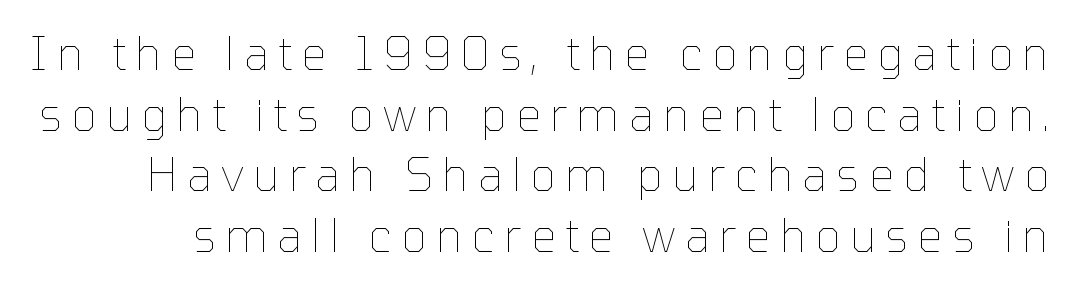
Is the letter spacing exaggerated? Yes — the characters are pushed far apart. Does the lettering tilt? It doesn't — this is upright. A typesetter would call this leading conventional body-copy spacing. Compared with a typical body face, this is equally light or lighter still. The passage shown is typed in a proportional face where columns would drift.
